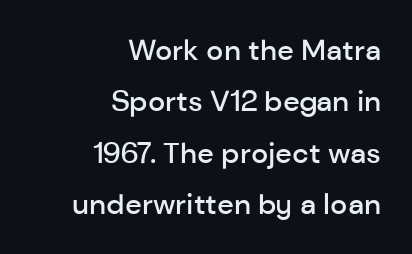
Typographically, this falls in the sans-serif category. These lines keep a tight, regular rhythm from letter to letter. When letters stand straight like this, we call the style roman or upright. The face used here is a semibold: visibly heavier than regular, lighter than bold.
